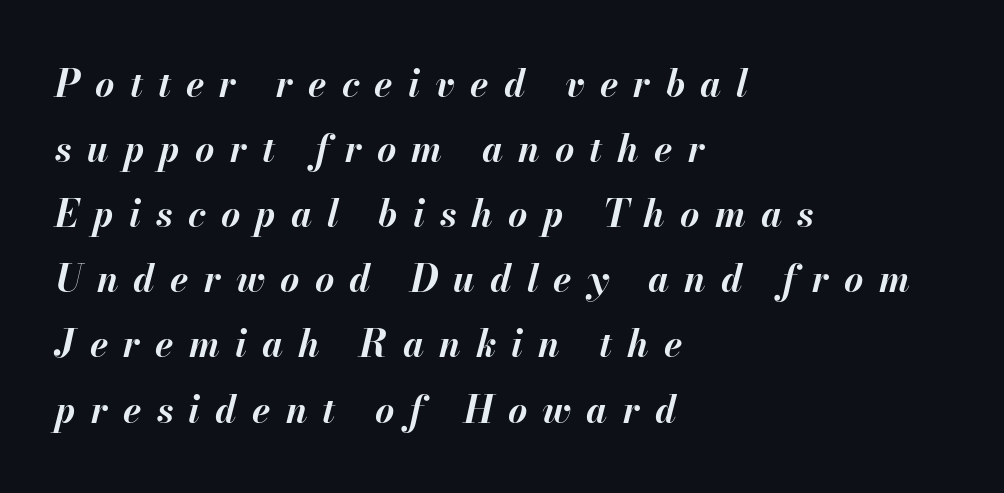
The image shows 37 px bold type, italic (leaning right); set left-aligned, line spacing 1.76x, unusually wide letter spacing (+0.41 em), not underlined; medium stroke contrast and a small x-height.
